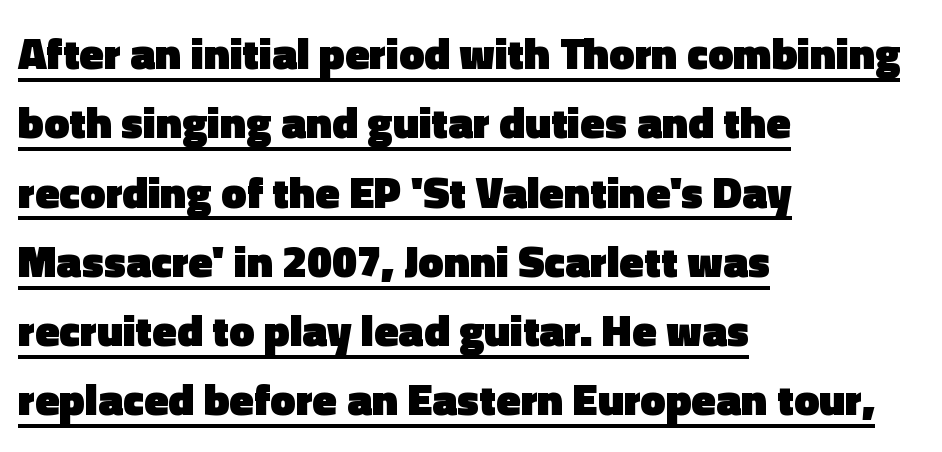
{"serif": "no", "italic": "no", "bold": "yes", "weight": "heavy", "width": "normal", "x_height": "medium", "monospaced": "no", "underline": "yes", "align": "left", "line_spacing": "normal", "line_spacing_ratio": 1.54, "letter_spacing": "normal", "letter_spacing_em": 0.0, "glyph_px": 45}
